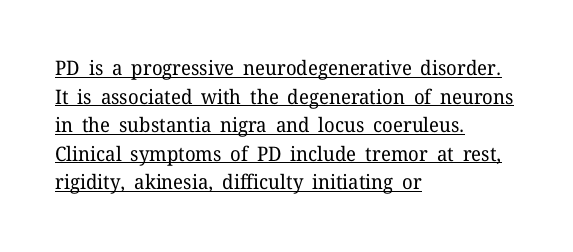
{"italic": "no", "bold": "no", "underline": "yes", "align": "left", "line_spacing": "normal", "line_spacing_ratio": 1.43, "letter_spacing": "normal", "letter_spacing_em": 0.0, "glyph_px": 20}
